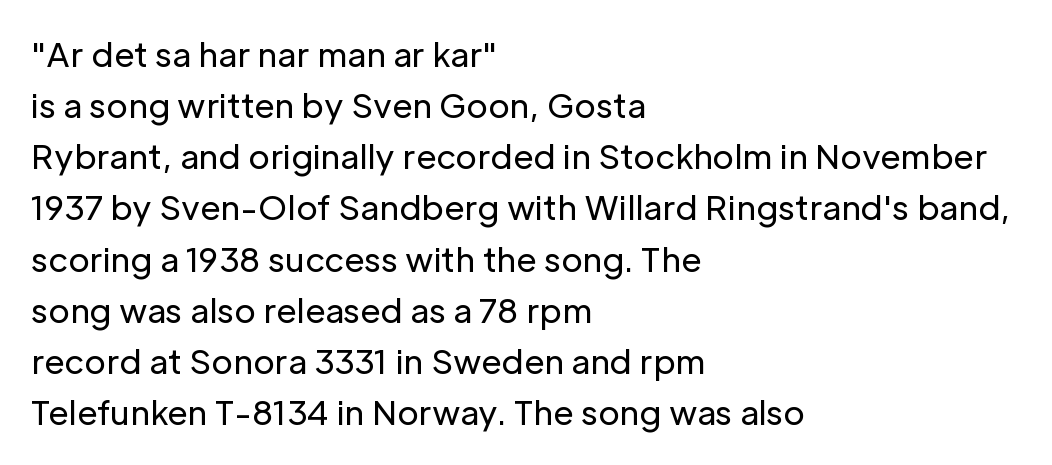
The lines sit at an ordinary, default distance from one another. The strip under each line holds only bare page. The type sits square on the baseline with zero lean. The typeface chosen for these lines omits serifs. The paragraph shown leans on its left margin. You could call the tracking neutral — neither tight nor loose.
